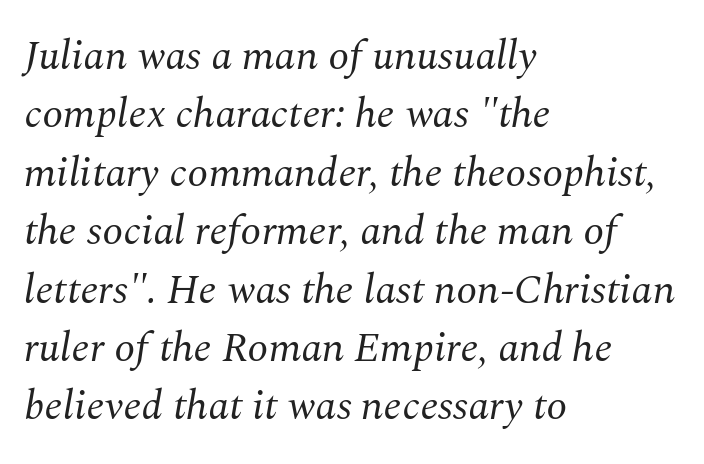
{"serif": "yes", "italic": "yes", "lean": "right", "slant_degrees": 10, "bold": "no", "weight": "regular", "width": "normal", "stroke_contrast": "medium", "x_height": "medium", "monospaced": "no", "underline": "no", "align": "left", "line_spacing": "normal", "line_spacing_ratio": 1.39, "letter_spacing": "normal", "letter_spacing_em": 0.0, "glyph_px": 42}
